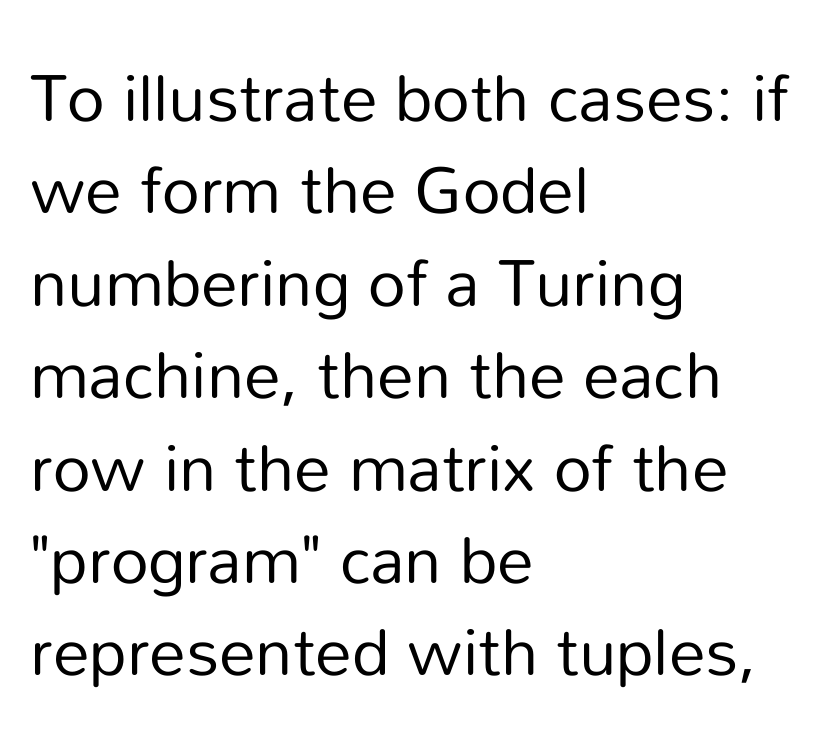
{"serif": "no", "italic": "no", "bold": "no", "weight": "regular", "width": "normal", "stroke_contrast": "low", "x_height": "medium", "monospaced": "no", "underline": "no", "align": "left", "line_spacing": "normal", "line_spacing_ratio": 1.4, "letter_spacing": "normal", "letter_spacing_em": 0.0, "glyph_px": 66}
